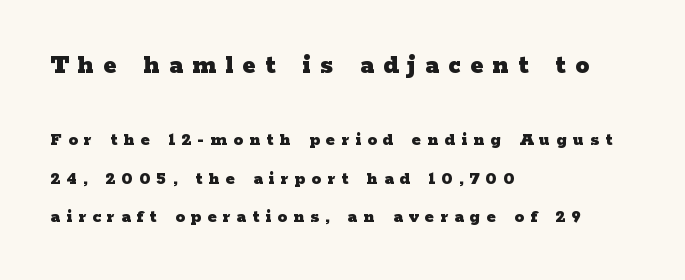
The image shows 28 px heavy, wide serif type, upright; set left-aligned, loose line spacing (2.03x), unusually wide letter spacing (+0.33 em), not underlined; the first (top) block is 1.47x larger; low stroke contrast and a medium x-height.
